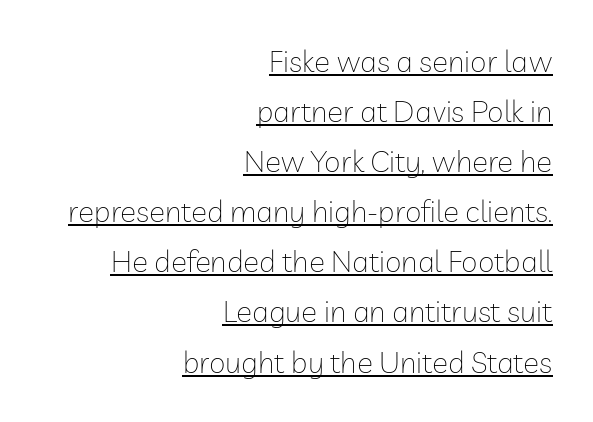
{"serif": "no", "italic": "no", "bold": "no", "weight": "thin", "width": "normal", "stroke_contrast": "low", "x_height": "medium", "monospaced": "no", "underline": "yes", "align": "right", "line_spacing": "normal", "line_spacing_ratio": 1.67, "letter_spacing": "normal", "letter_spacing_em": 0.0, "glyph_px": 30}
